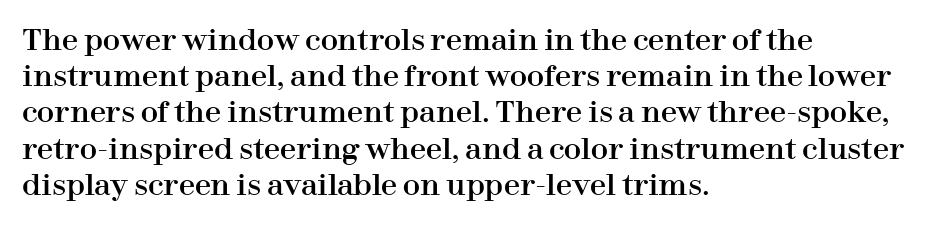
The image shows 29 px serif type, upright; set left-aligned, normal line spacing (1.25x), normal letter spacing, not underlined; high stroke contrast and a medium x-height.
